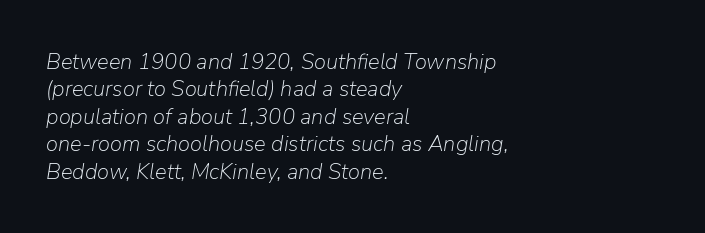
The image shows 22 px text type, italic (leaning right); set left-aligned, normal line spacing (1.25x), normal letter spacing, not underlined.
